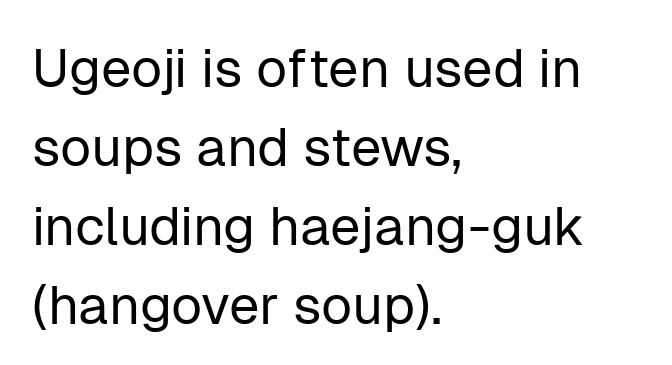
{"serif": "no", "italic": "no", "bold": "no", "weight": "regular", "width": "normal", "stroke_contrast": "low", "x_height": "medium", "monospaced": "no", "underline": "no", "align": "left", "line_spacing": "normal", "line_spacing_ratio": 1.46, "letter_spacing": "normal", "letter_spacing_em": 0.0, "glyph_px": 54}
